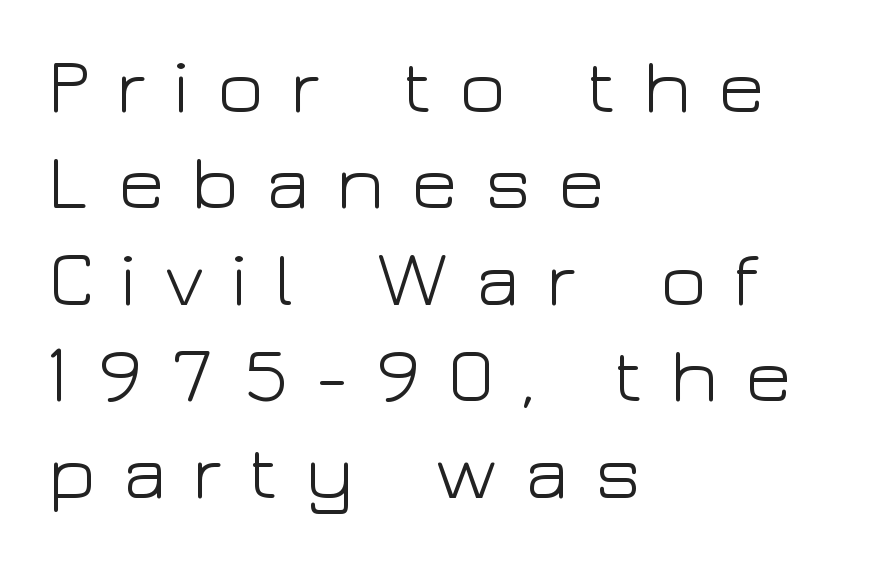
This reads as an unemphasized weight, regular at the heaviest. Anything drawn beneath the words? Only blank space. The font family rendered here belongs to the sans-serif group. A typesetter would call this proportional, since set widths differ per character. Observe the wide spacing: letters keep a clear distance from each other. All the whitespace from short lines collects on the right.
